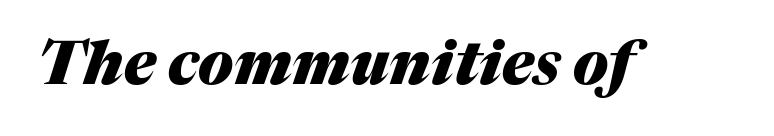
These lines are rendered in a variable-pitch font. Plenty of ink on the page — the face is bold. The rendering applies a slant to the glyphs. Honestly, the letter spacing is just normal — you wouldn't notice it. Anything drawn beneath the words? Only blank space.
